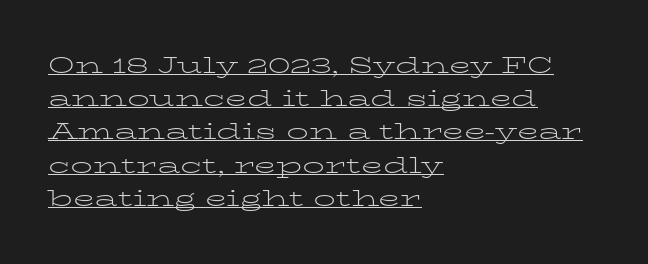
Regarding leading, the lines here are spaced in the standard way. The passage shown has conventional tracking throughout. It's the straight-up-and-down kind of type. The face looks like a standard text weight, possibly lighter.
